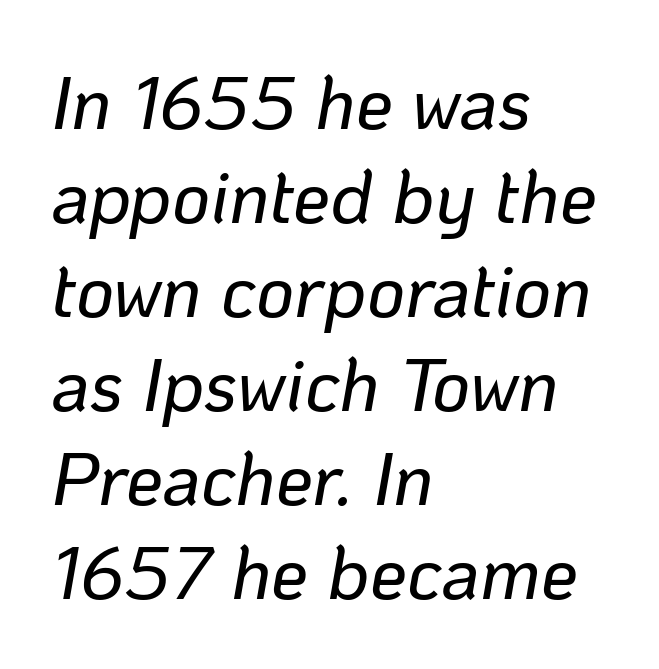
Q: Is the text italic (slanted)? A: Yes, it leans right by about 10 degrees.
Q: Is the text underlined? A: No.
Q: How is the paragraph aligned? A: Left-aligned.
Q: Is the spacing between letters normal or unusually wide? A: Normal.
Q: Is the spacing between lines tight, normal or loose? A: Normal.
Q: Width (condensed, normal, or wide)? A: Normal.
Q: Stroke contrast? A: Low.
Q: x-height? A: Medium.
Q: Monospaced? A: No.
